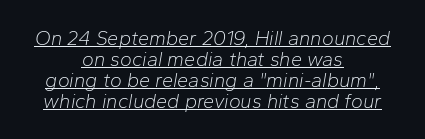
The image shows 20 px text type, italic (leaning right); set centered, tight line spacing (1.05x), normal letter spacing, underlined.
